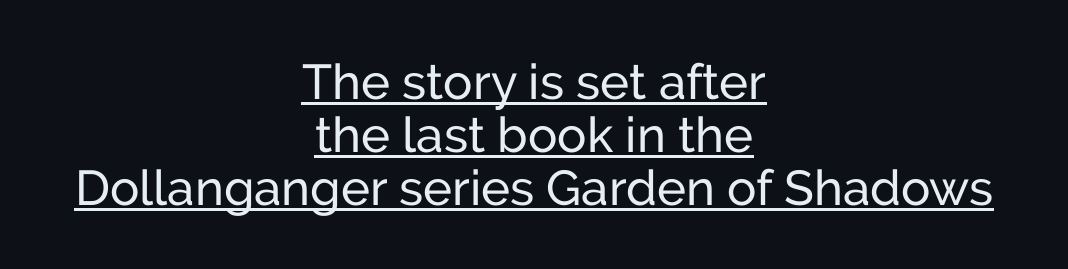
The image shows 49 px sans-serif type, upright; set centered, tight line spacing (1.08x), normal letter spacing, underlined; low stroke contrast and a medium x-height.
